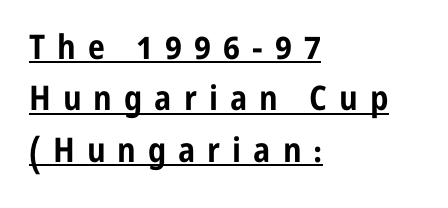
The image shows 34 px bold, condensed sans-serif type, upright; set left-aligned, normal line spacing (1.51x), unusually wide letter spacing (+0.35 em), underlined; low stroke contrast and a medium x-height.
